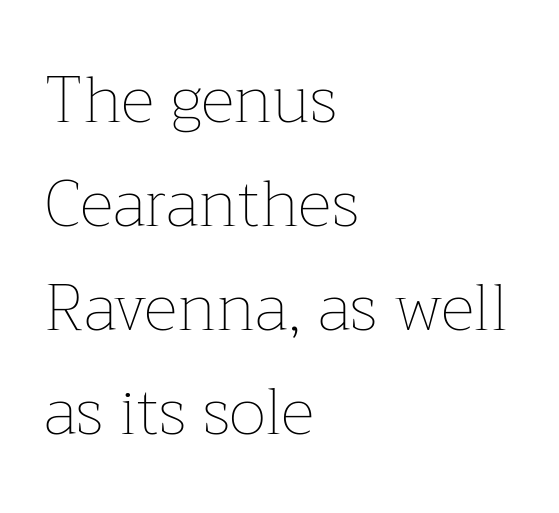
Vertical strokes here are truly vertical. The passage shown is not underscored anywhere. Regular leading. Nothing unusual about the tracking: characters are spaced as the font intends. Letters have the restrained weight of plain body copy at most. Spacing verdict: proportional, widths tailored to each character.
